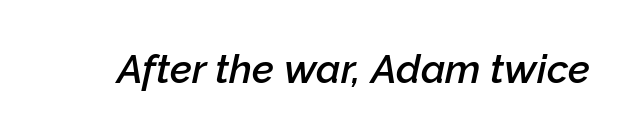
{"italic": "yes", "lean": "right", "slant_degrees": 12, "bold": "semi", "weight": "semibold", "width": "normal", "stroke_contrast": "low", "x_height": "medium", "monospaced": "no", "underline": "no", "letter_spacing": "normal", "letter_spacing_em": 0.0, "glyph_px": 40}
